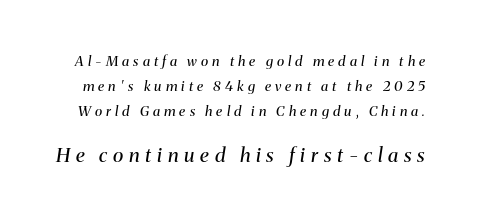
Each word looks stretched out because of the extra space between its letters. Anything drawn beneath the words? Only blank space. Larger block? The one below; the one above is distinctly smaller. This sample uses an oblique cut, with every glyph tilted off the vertical.
